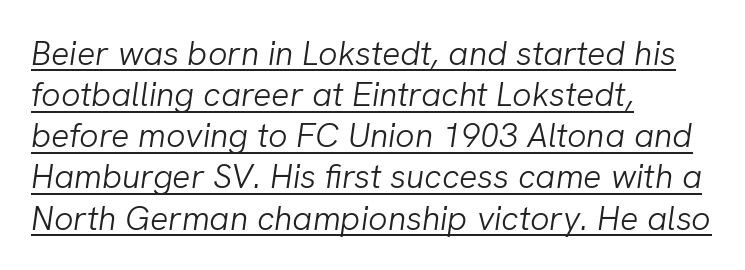
{"italic": "yes", "lean": "right", "slant_degrees": 8, "bold": "no", "weight": "light", "width": "normal", "stroke_contrast": "low", "x_height": "medium", "monospaced": "no", "underline": "yes", "align": "left", "line_spacing_ratio": 1.21, "letter_spacing": "normal", "letter_spacing_em": 0.0, "glyph_px": 34}
